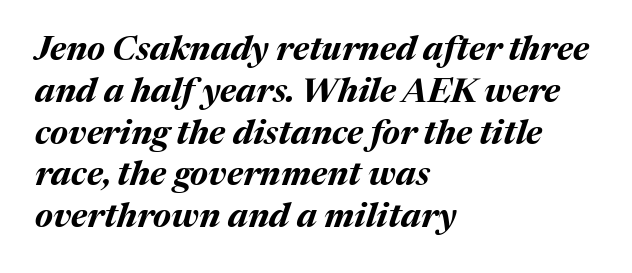
Q: Is the text bold? A: Yes.
Q: Is the text italic (slanted)? A: Yes, it leans right by about 17 degrees.
Q: Is the text underlined? A: No.
Q: How is the paragraph aligned? A: Left-aligned.
Q: Is the spacing between letters normal or unusually wide? A: Normal.
Q: Width (condensed, normal, or wide)? A: Normal.
Q: Stroke contrast? A: Medium.
Q: x-height? A: Medium.
Q: Monospaced? A: No.
